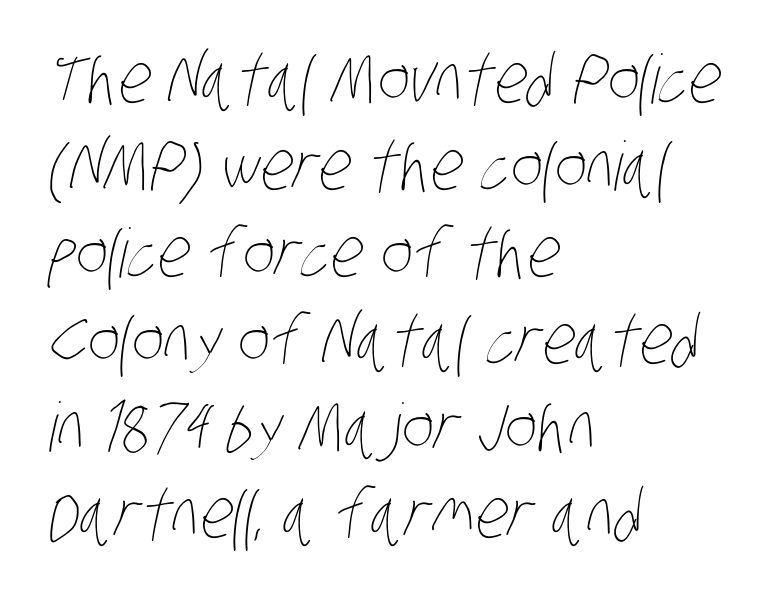
The font sits on the lighter half of the weight spectrum, regular included. You could not count columns in this text — the font is proportionally spaced. Each word holds together tightly as a unit, with standard inter-letter gaps. Plain, unruled lines of type. Students, observe: this is what conventionally led text looks like.
